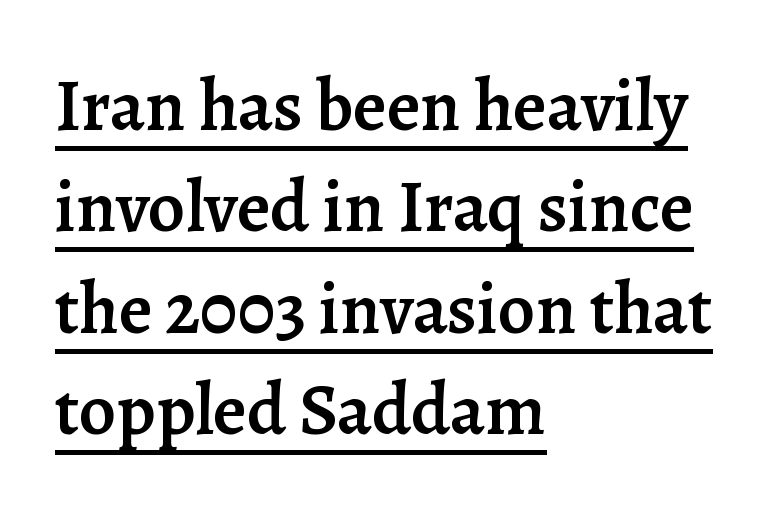
Q: Is the text bold? A: Semi-bold.
Q: Is the text italic (slanted)? A: No, it is upright.
Q: Is the typeface a serif or a sans-serif typeface? A: Serif.
Q: Is the text underlined? A: Yes.
Q: How is the paragraph aligned? A: Left-aligned.
Q: Is the spacing between letters normal or unusually wide? A: Normal.
Q: Is the spacing between lines tight, normal or loose? A: Normal.
Q: Width (condensed, normal, or wide)? A: Normal.
Q: Stroke contrast? A: Low.
Q: x-height? A: Medium.
Q: Monospaced? A: No.
